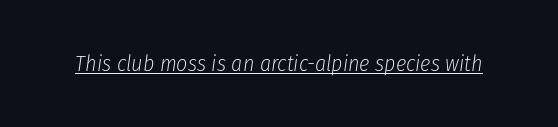
The letters sit at their default tracking, neither squeezed nor spread. Does a line run under the words? Yes, clearly. Heft: none added — not bold. Style check: oblique.
